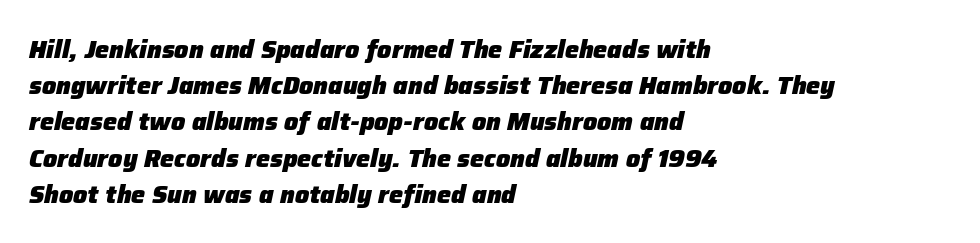
The image shows 25 px bold type, italic (leaning right); set left-aligned, normal line spacing (1.45x), normal letter spacing, not underlined.
